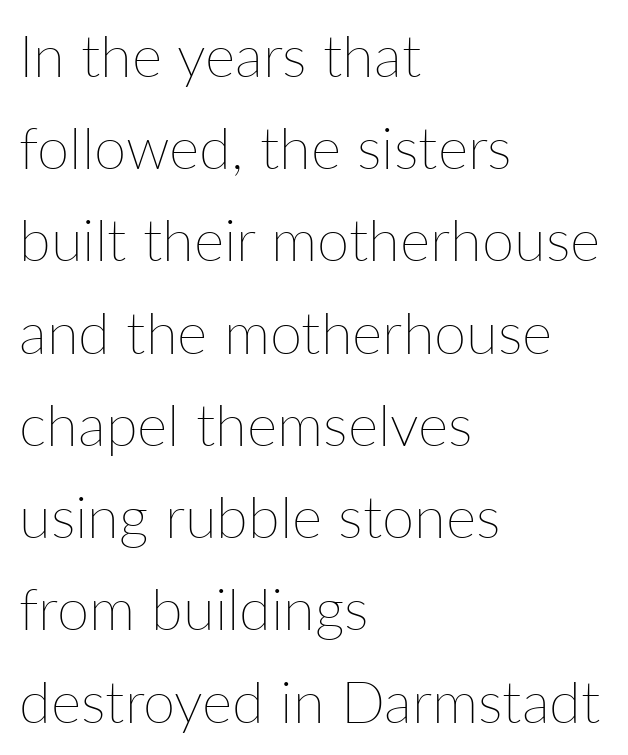
{"italic": "no", "bold": "no", "weight": "thin", "width": "normal", "stroke_contrast": "low", "x_height": "medium", "monospaced": "no", "underline": "no", "align": "left", "line_spacing": "normal", "line_spacing_ratio": 1.59, "letter_spacing": "normal", "letter_spacing_em": 0.0, "glyph_px": 58}
